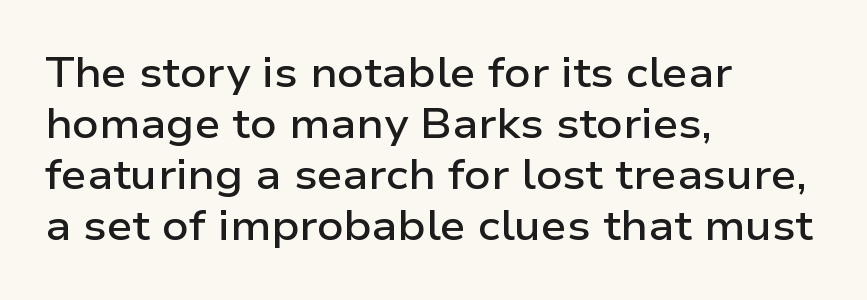
{"serif": "no", "italic": "no", "bold": "semi", "weight": "semibold", "width": "wide", "stroke_contrast": "low", "x_height": "medium", "monospaced": "no", "underline": "no", "align": "left", "line_spacing_ratio": 1.24, "letter_spacing": "normal", "letter_spacing_em": 0.0, "glyph_px": 41}
